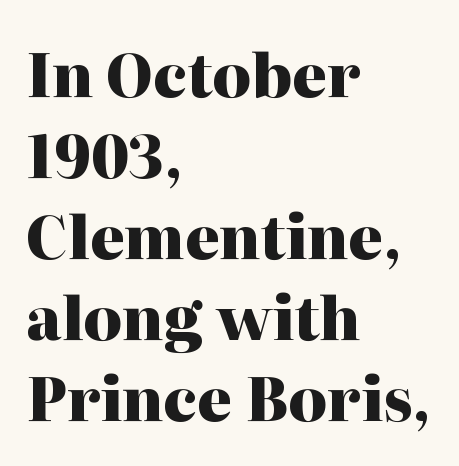
The axis of the letterforms is exactly vertical. Look at the stroke-to-counter ratio: heavy, a bold. A typesetter would label this face a serif. The line-height multiplier appears to be the usual default. Note the varied advance widths — an 'i' is clearly narrower than an 'm'. Glance below the letters and you will spot only blank space.
